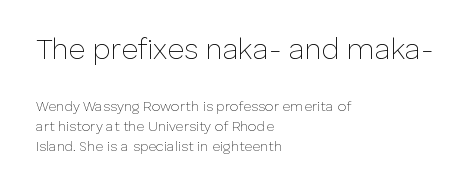
Q: Is the text bold? A: No.
Q: Is the text italic (slanted)? A: No, it is upright.
Q: Is the typeface a serif or a sans-serif typeface? A: Sans-serif.
Q: Is the text underlined? A: No.
Q: How is the paragraph aligned? A: Left-aligned.
Q: Is the spacing between letters normal or unusually wide? A: Normal.
Q: Is the spacing between lines tight, normal or loose? A: Normal.
Q: Which block of text is set in a larger size, the first (top) or the second (bottom)? A: The first (top) one.
Q: Width (condensed, normal, or wide)? A: Normal.
Q: Stroke contrast? A: Low.
Q: x-height? A: Medium.
Q: Monospaced? A: No.
